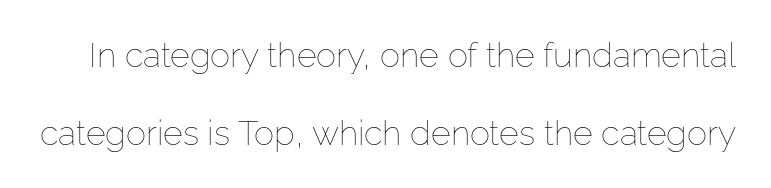
The image shows 34 px thin type, upright; set loose line spacing (2.28x), normal letter spacing, not underlined; low stroke contrast and a medium x-height.
